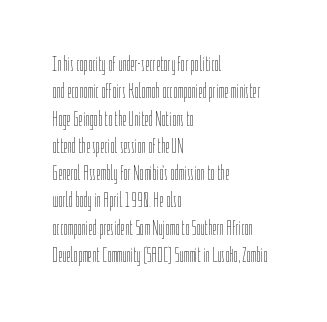
Reading down the block, your eye returns to a fixed left position each line. The weight tops out at a normal text grade. Interline gaps are of average width in this sample. The letters sit at their default tracking, neither squeezed nor spread.
